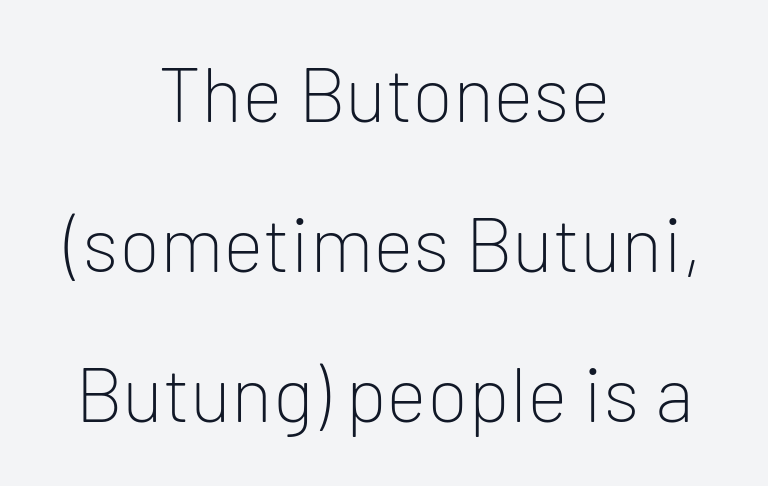
Weight: in the light-to-regular range. Glyph-to-glyph distance matches everyday printed text. A typesetter would call this proportional, since set widths differ per character. Any mark beneath the type? The region is blank. These lines are centered, leaving both edges ragged.
